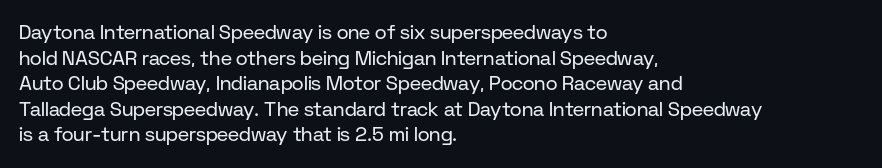
The weight would be labelled regular, book, light, or lighter still. Tall strokes in this sample are plumb rather than angled. These lines stack with their left ends in a neat column. Unmarked baselines from the first word to the last. Regular leading. A typesetter would call this zero additional tracking.
